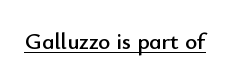
The image shows 23 px text type, upright; set normal letter spacing, underlined.
